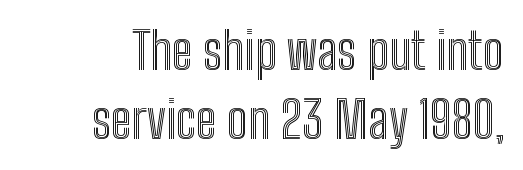
{"italic": "no", "width": "condensed", "x_height": "medium", "monospaced": "no", "underline": "no", "align": "right", "line_spacing": "normal", "line_spacing_ratio": 1.36, "letter_spacing": "normal", "letter_spacing_em": 0.0, "glyph_px": 51}
